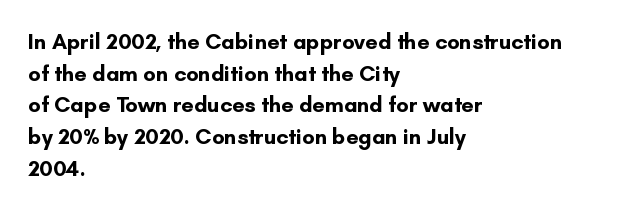
The image shows 22 px bold type, upright; set left-aligned, normal line spacing (1.44x), normal letter spacing, not underlined.
